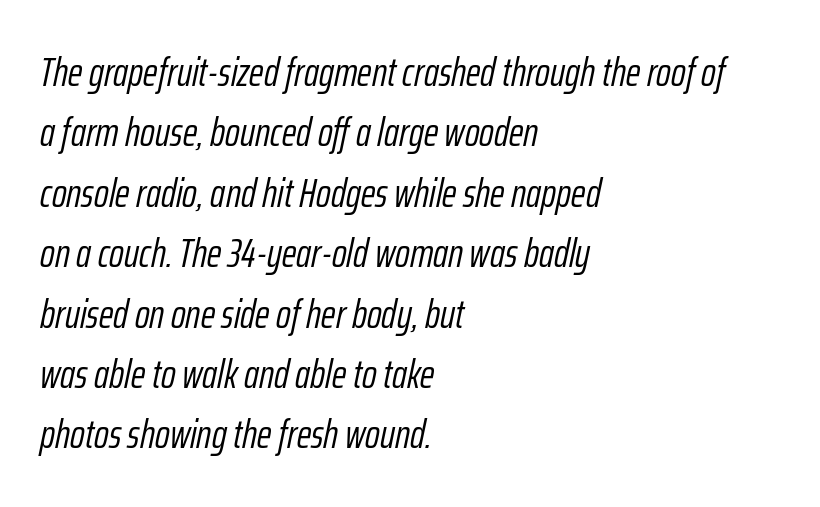
Q: Is the text bold? A: No.
Q: Is the text italic (slanted)? A: Yes, it leans right by about 12 degrees.
Q: Is the text underlined? A: No.
Q: How is the paragraph aligned? A: Left-aligned.
Q: Is the spacing between letters normal or unusually wide? A: Normal.
Q: Is the spacing between lines tight, normal or loose? A: Normal.
Q: Width (condensed, normal, or wide)? A: Condensed.
Q: Stroke contrast? A: Low.
Q: x-height? A: Medium.
Q: Monospaced? A: No.
